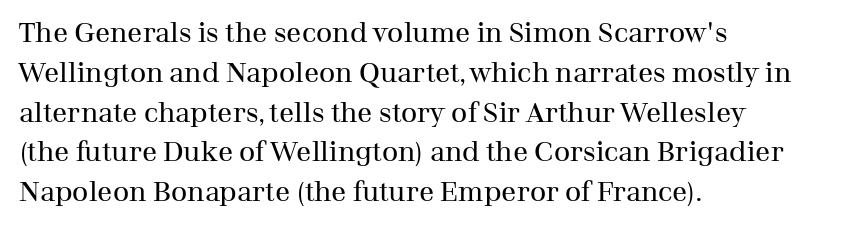
Normally led — the rows are evenly, conventionally spaced. If you drew a ruler down the left edge, every line would touch it. Stems here are at most as thick as an everyday book face. Ascenders rise straight up at ninety degrees. Glyph-to-glyph distance matches everyday printed text. Spacing verdict: proportional, widths tailored to each character.
